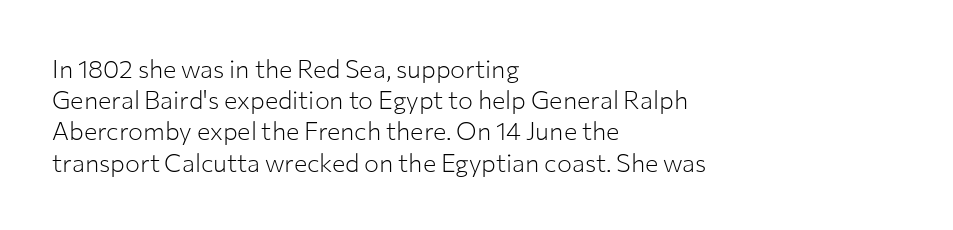
{"italic": "no", "bold": "no", "underline": "no", "align": "left", "line_spacing": "normal", "line_spacing_ratio": 1.25, "letter_spacing": "normal", "letter_spacing_em": 0.0, "glyph_px": 25}
